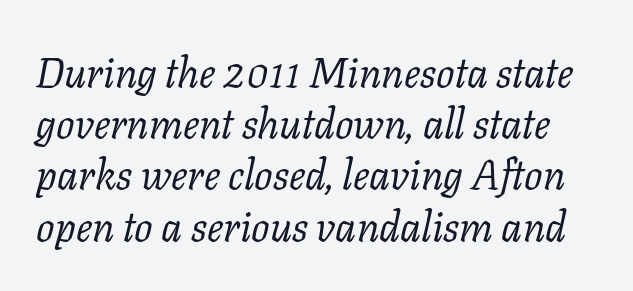
The image shows 41 px regular-weight serif type, italic (leaning right); set normal line spacing (1.25x), normal letter spacing, not underlined; low stroke contrast and a medium x-height.
